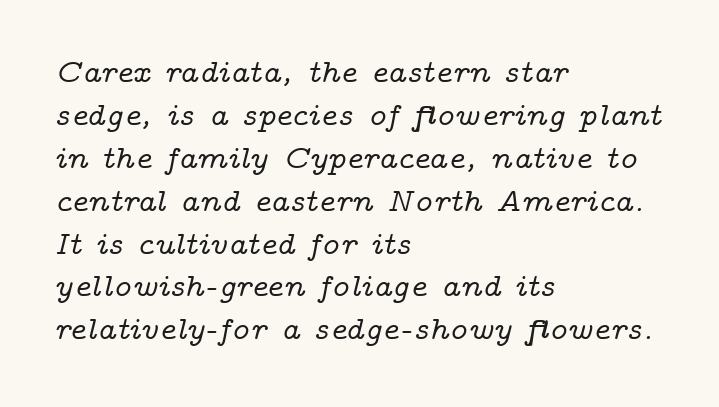
The image shows 32 px wide serif type, italic (leaning right); set left-aligned, normal line spacing (1.34x), normal letter spacing, not underlined; low stroke contrast and a medium x-height.
